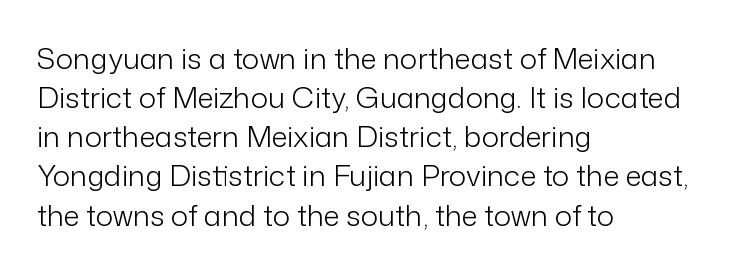
Normally led — the rows are evenly, conventionally spaced. Is the type heavy? It reads as light-to-regular instead. A roman cut, with each character standing at attention. Here the designer chose a conventional face with non-uniform glyph widths. Type style note: lacks serifs. Any mark beneath the type? The region is blank.
